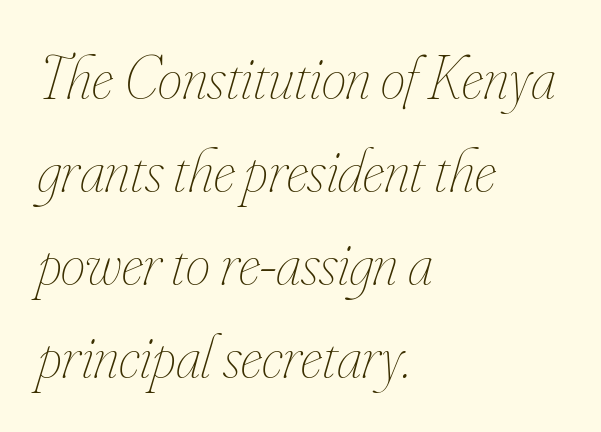
Underlining? Definitely not there. Which margin do the lines hug? The left one — the right edge is uneven. Baseline-to-baseline distance is the conventional proportion of letter height. Caption: standard tracking, unaltered. Spacing verdict: proportional, widths tailored to each character.
